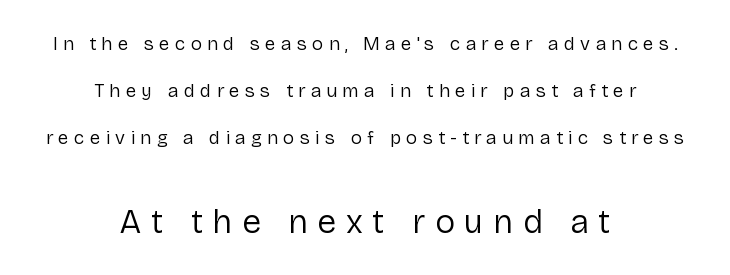
Descenders are the only things crossing below the line. Teacher's note: observe the equal gaps on both sides — that is centered alignment. Is this a fixed-width face? No — the glyphs have proportional, varying widths. The typography opts for an upright posture over an oblique one. To sum up the face: it is a sans, with no serifs. Note: smaller setting up top, larger setting below.
